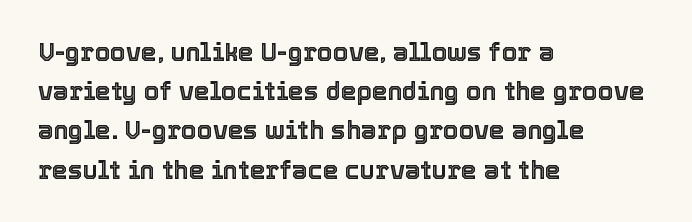
Q: Is the text italic (slanted)? A: No, it is upright.
Q: Is the text underlined? A: No.
Q: How is the paragraph aligned? A: Left-aligned.
Q: Is the spacing between letters normal or unusually wide? A: Normal.
Q: Is the spacing between lines tight, normal or loose? A: Normal.
